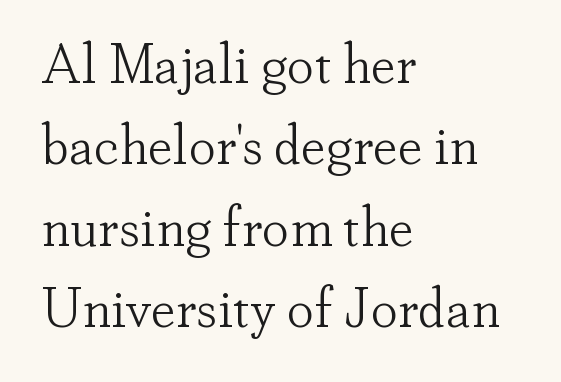
The strokes carry an ordinary text weight at most. Proportional: the letters do not fall into vertical columns. The lettering holds an erect, upright posture throughout. The designer went with a serif here, giving each stem small feet.
